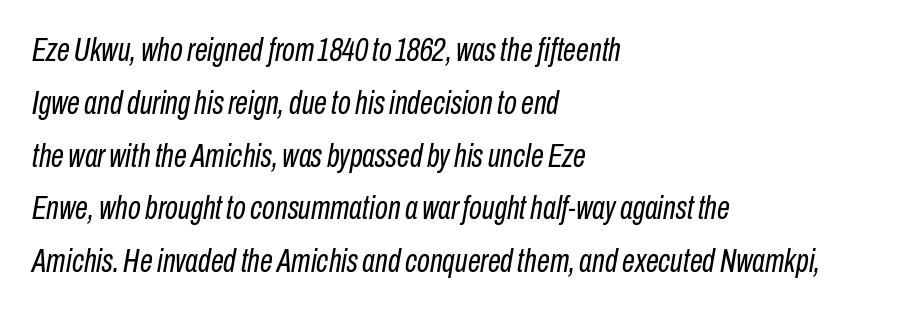
{"italic": "yes", "lean": "right", "slant_degrees": 10, "bold": "no", "weight": "regular", "width": "condensed", "stroke_contrast": "low", "x_height": "medium", "monospaced": "no", "underline": "no", "align": "left", "line_spacing": "normal", "line_spacing_ratio": 1.6, "letter_spacing": "normal", "letter_spacing_em": 0.0, "glyph_px": 33}
